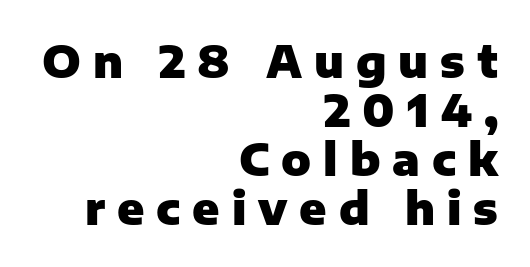
The image shows 44 px heavy sans-serif type, upright; set right-aligned, tight line spacing (1.11x), unusually wide letter spacing (+0.27 em), not underlined; low stroke contrast and a medium x-height.
